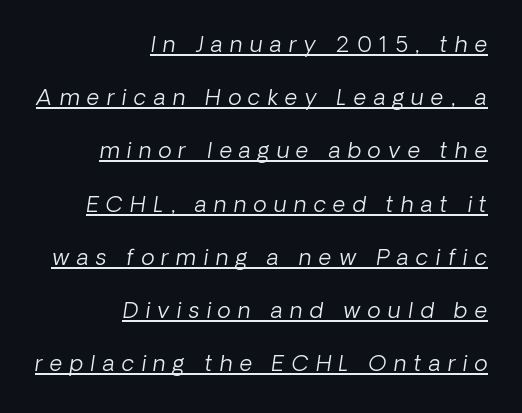
{"bold": "no", "underline": "yes", "align": "right", "line_spacing": "loose", "line_spacing_ratio": 2.42, "letter_spacing": "wide", "letter_spacing_em": 0.33, "glyph_px": 22}
